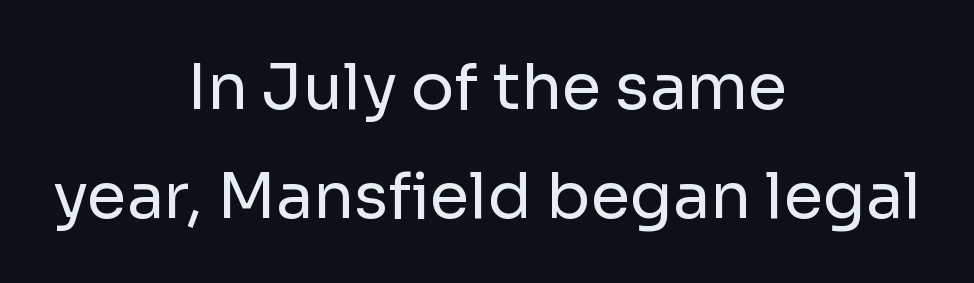
{"serif": "no", "italic": "no", "bold": "no", "weight": "regular", "width": "normal", "stroke_contrast": "low", "x_height": "medium", "monospaced": "no", "underline": "no", "align": "center", "line_spacing": "normal", "line_spacing_ratio": 1.7, "letter_spacing": "normal", "letter_spacing_em": 0.0, "glyph_px": 64}
